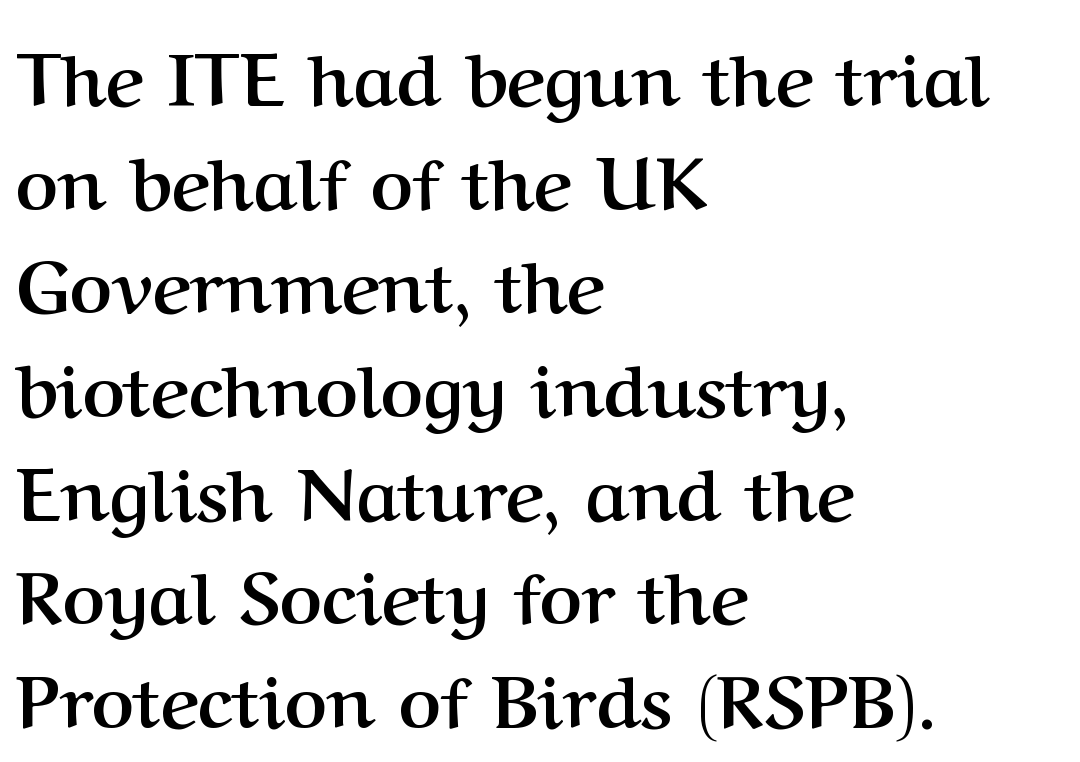
Q: Is the text bold? A: Yes.
Q: Is the text italic (slanted)? A: No, it is upright.
Q: Is the typeface a serif or a sans-serif typeface? A: Serif.
Q: Is the text underlined? A: No.
Q: How is the paragraph aligned? A: Left-aligned.
Q: Is the spacing between letters normal or unusually wide? A: Normal.
Q: Is the spacing between lines tight, normal or loose? A: Normal.
Q: Width (condensed, normal, or wide)? A: Normal.
Q: Stroke contrast? A: Medium.
Q: x-height? A: Medium.
Q: Monospaced? A: No.
